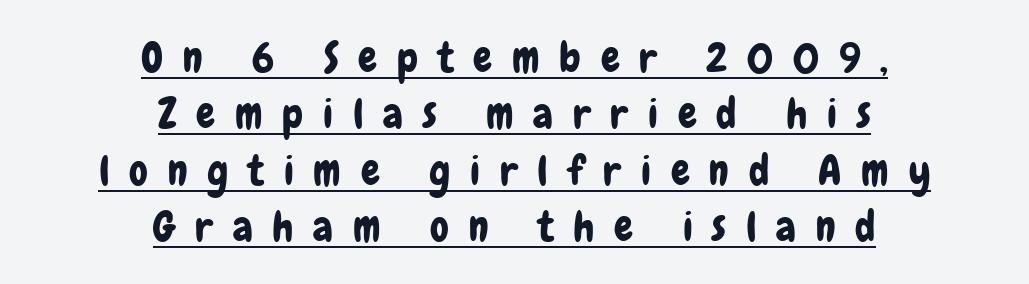
Q: Is the text italic (slanted)? A: No, it is upright.
Q: Is the typeface a serif or a sans-serif typeface? A: Sans-serif.
Q: Is the text underlined? A: Yes.
Q: How is the paragraph aligned? A: Centered.
Q: Is the spacing between letters normal or unusually wide? A: Unusually wide.
Q: Is the spacing between lines tight, normal or loose? A: Normal.
Q: Width (condensed, normal, or wide)? A: Condensed.
Q: Stroke contrast? A: Low.
Q: x-height? A: Medium.
Q: Monospaced? A: No.
